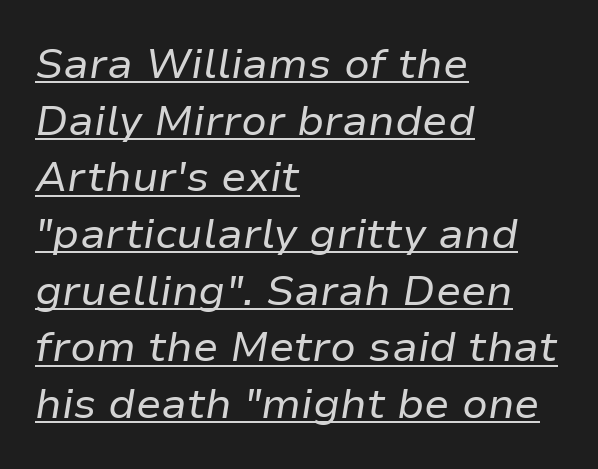
The image shows 42 px regular-weight type, italic (leaning right); set left-aligned, normal line spacing (1.35x), normal letter spacing, underlined; low stroke contrast and a medium x-height.
